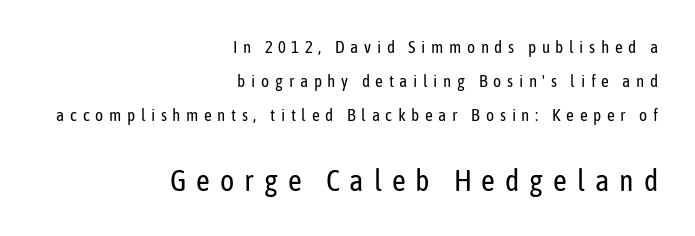
{"serif": "no", "italic": "no", "bold": "no", "weight": "regular", "width": "condensed", "stroke_contrast": "low", "x_height": "medium", "monospaced": "no", "underline": "no", "align": "right", "line_spacing": "loose", "line_spacing_ratio": 1.99, "letter_spacing": "wide", "letter_spacing_em": 0.33, "larger_block": "second", "size_ratio": 1.76, "glyph_px": 30}
